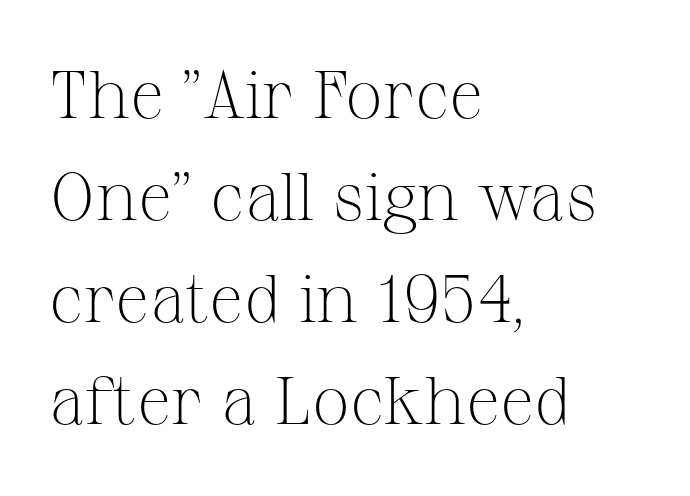
{"serif": "yes", "italic": "no", "bold": "no", "weight": "light", "width": "normal", "stroke_contrast": "medium", "x_height": "medium", "monospaced": "no", "underline": "no", "align": "left", "line_spacing": "normal", "line_spacing_ratio": 1.52, "letter_spacing": "normal", "letter_spacing_em": 0.0, "glyph_px": 67}
